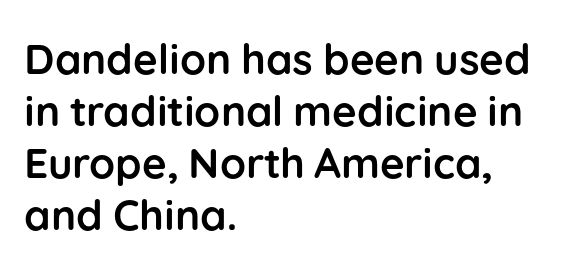
{"serif": "no", "italic": "no", "bold": "yes", "weight": "semibold", "width": "normal", "stroke_contrast": "low", "x_height": "medium", "monospaced": "no", "underline": "no", "align": "left", "line_spacing_ratio": 1.24, "letter_spacing": "normal", "letter_spacing_em": 0.0, "glyph_px": 42}
